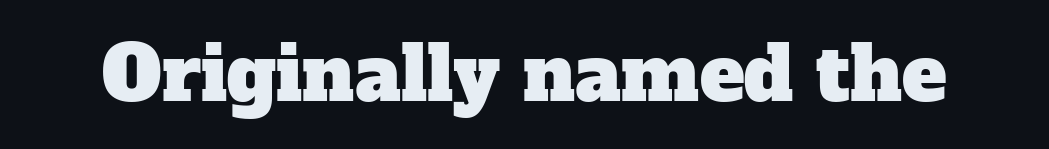
The letters carry serifs — small finishing strokes at the ends of their stems. Plain, unruled lines of type. Words appear dense and cohesive because spacing is normal. A typesetter would call this proportional, since set widths differ per character.
